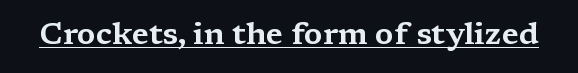
The image shows 30 px wide serif type, upright; set normal letter spacing, underlined; medium stroke contrast and a medium x-height.
